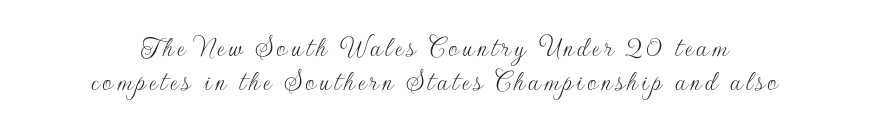
{"serif": "no", "bold": "no", "weight": "thin", "width": "normal", "stroke_contrast": "low", "x_height": "small", "monospaced": "no", "underline": "no", "align": "center", "line_spacing": "tight", "line_spacing_ratio": 1.15, "glyph_px": 30}
